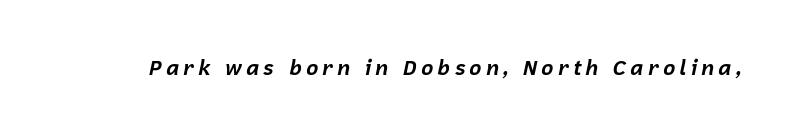
Q: Is the text bold? A: Yes.
Q: Is the text italic (slanted)? A: Yes, it leans right by about 12 degrees.
Q: Is the text underlined? A: No.
